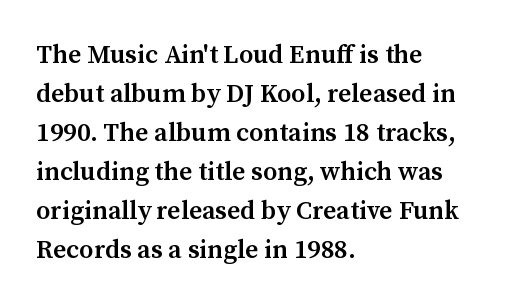
The image shows 26 px text type, upright; set left-aligned, normal line spacing (1.5x), normal letter spacing, not underlined.
